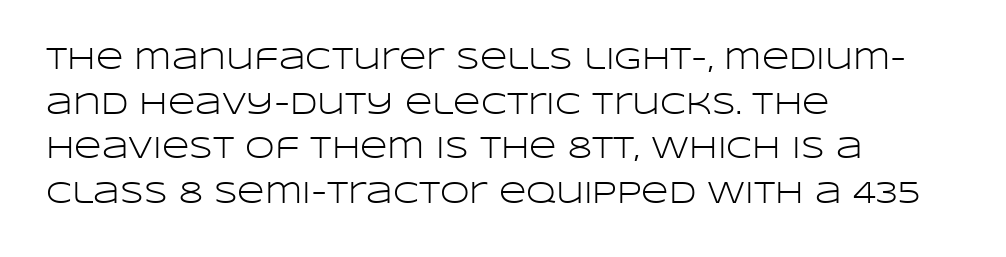
Quick note: not italic, upright. Varying glyph widths throughout — classic text-font behaviour. The space directly below the letters is spotless. The passage shown stacks its lines at a standard gap. The ragged edge is on the right, which tells us the setting is flush left. The letters carry no serifs — their stems end cleanly without finishing strokes.
